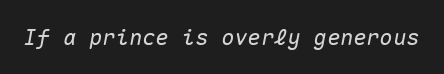
The image shows 22 px text type, italic (leaning right); set normal letter spacing, not underlined.
